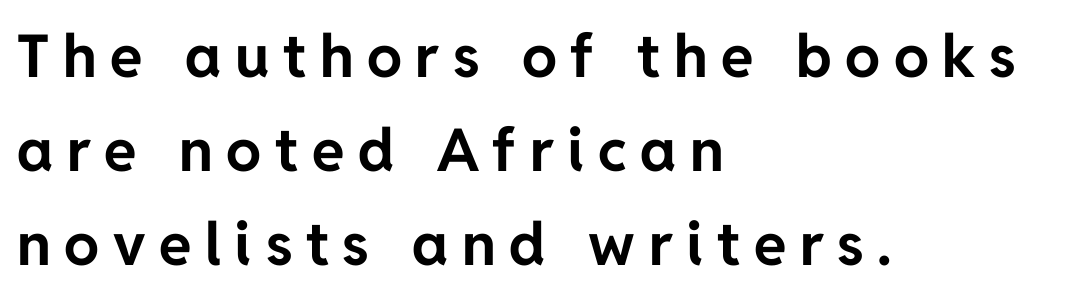
Q: Is the text bold? A: Yes.
Q: Is the text italic (slanted)? A: No, it is upright.
Q: Is the typeface a serif or a sans-serif typeface? A: Sans-serif.
Q: Is the text underlined? A: No.
Q: How is the paragraph aligned? A: Left-aligned.
Q: Is the spacing between letters normal or unusually wide? A: Unusually wide.
Q: Is the spacing between lines tight, normal or loose? A: Normal.
Q: Width (condensed, normal, or wide)? A: Normal.
Q: Stroke contrast? A: Low.
Q: x-height? A: Medium.
Q: Monospaced? A: No.
